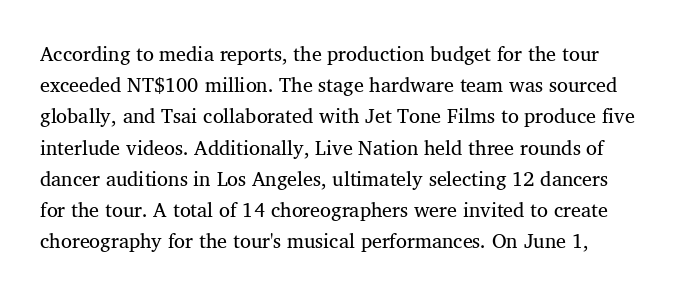
Q: Is the text bold? A: No.
Q: Is the text italic (slanted)? A: No, it is upright.
Q: Is the text underlined? A: No.
Q: Is the spacing between letters normal or unusually wide? A: Normal.
Q: Is the spacing between lines tight, normal or loose? A: Normal.
